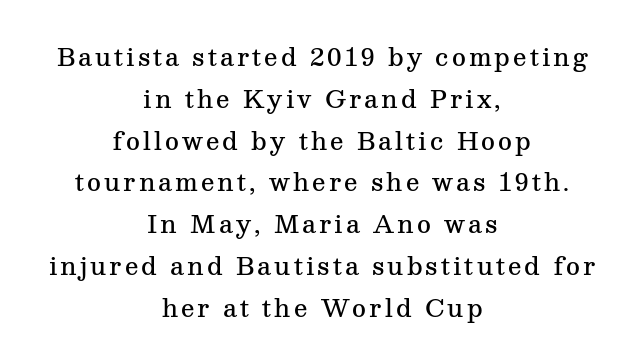
The paragraph shown floats in the horizontal middle. Does the lettering tilt? It doesn't — this is upright. Plain, unruled lines of type. This is moderately heavy type, rendered in semibold.
